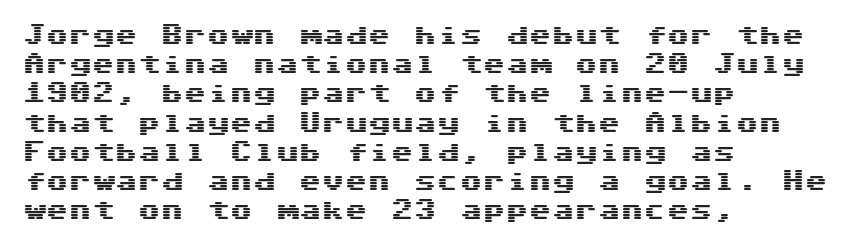
Q: Is the text italic (slanted)? A: No, it is upright.
Q: Is the text underlined? A: No.
Q: How is the paragraph aligned? A: Left-aligned.
Q: Is the spacing between letters normal or unusually wide? A: Normal.
Q: Is the spacing between lines tight, normal or loose? A: Normal.
